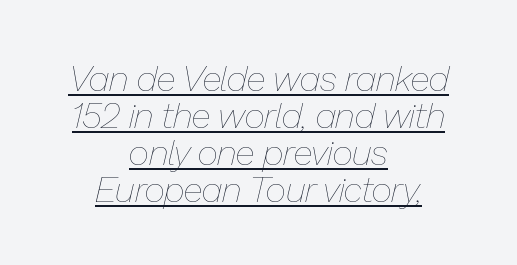
Q: Is the text bold? A: No.
Q: Is the text italic (slanted)? A: Yes, it leans right by about 13 degrees.
Q: Is the text underlined? A: Yes.
Q: How is the paragraph aligned? A: Centered.
Q: Is the spacing between letters normal or unusually wide? A: Normal.
Q: Is the spacing between lines tight, normal or loose? A: Tight.
Q: Width (condensed, normal, or wide)? A: Normal.
Q: Stroke contrast? A: Low.
Q: x-height? A: Medium.
Q: Monospaced? A: No.
